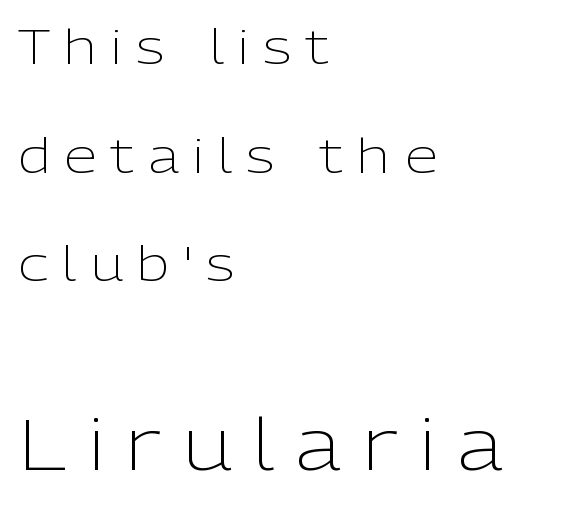
{"serif": "no", "italic": "no", "bold": "no", "weight": "light", "width": "normal", "stroke_contrast": "low", "x_height": "medium", "monospaced": "no", "underline": "no", "align": "left", "line_spacing": "loose", "line_spacing_ratio": 2.31, "letter_spacing": "wide", "letter_spacing_em": 0.3, "larger_block": "second", "size_ratio": 1.51, "glyph_px": 71}
